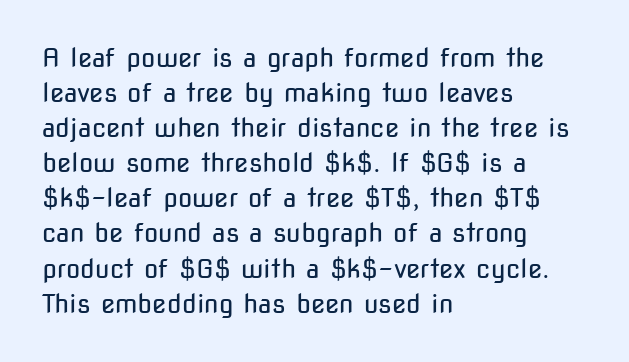
How are the letters spaced? Ordinarily, with no added tracking. Has an underline been added? It has not. Honestly, the row spacing looks completely unremarkable. The font is comparable to plain body text, perhaps lighter. Visually the block forms a straight wall on the left and a jagged coastline on the right.
